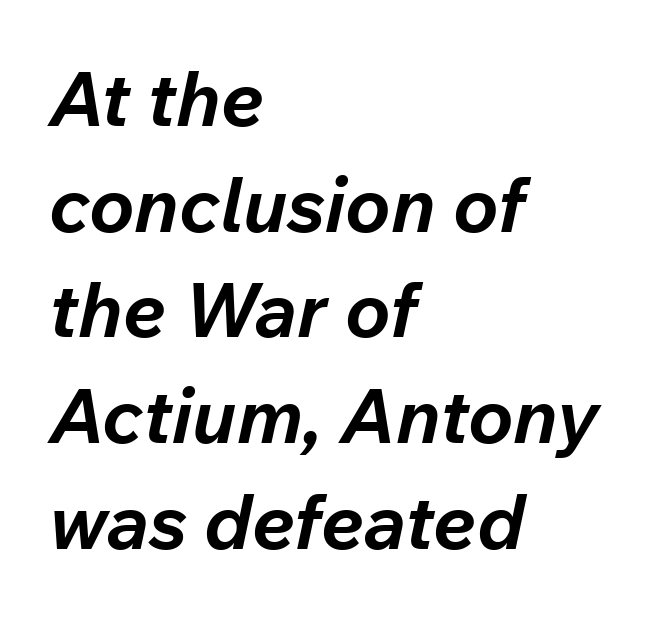
The image shows 76 px bold type, italic (leaning right); set left-aligned, normal line spacing (1.39x), normal letter spacing, not underlined; low stroke contrast and a medium x-height.
